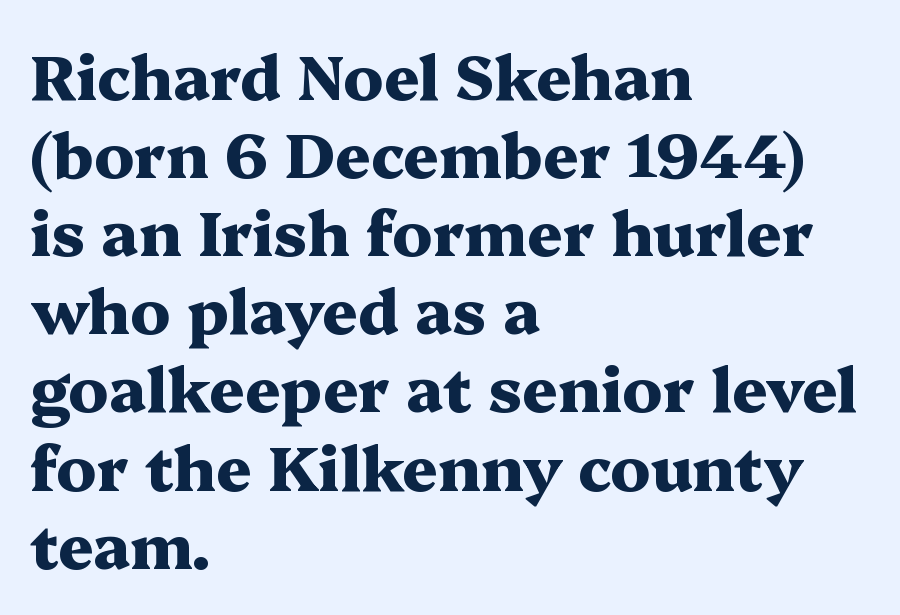
Q: Is the text bold? A: Yes.
Q: Is the text italic (slanted)? A: No, it is upright.
Q: Is the typeface a serif or a sans-serif typeface? A: Serif.
Q: Is the text underlined? A: No.
Q: How is the paragraph aligned? A: Left-aligned.
Q: Is the spacing between letters normal or unusually wide? A: Normal.
Q: Is the spacing between lines tight, normal or loose? A: Normal.
Q: Width (condensed, normal, or wide)? A: Wide.
Q: Stroke contrast? A: Medium.
Q: x-height? A: Medium.
Q: Monospaced? A: No.
